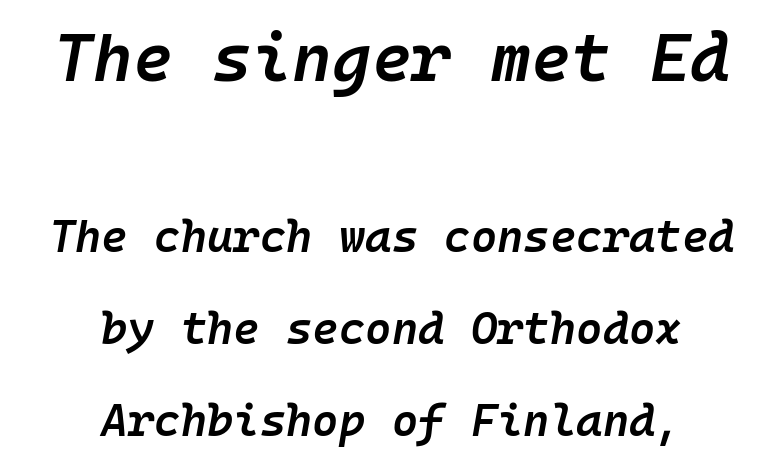
{"italic": "yes", "lean": "right", "slant_degrees": 10, "bold": "semi", "weight": "semibold", "width": "normal", "stroke_contrast": "low", "x_height": "medium", "monospaced": "yes", "underline": "no", "align": "center", "line_spacing": "loose", "line_spacing_ratio": 2.04, "letter_spacing": "normal", "letter_spacing_em": 0.0, "larger_block": "first", "size_ratio": 1.51, "glyph_px": 68}
